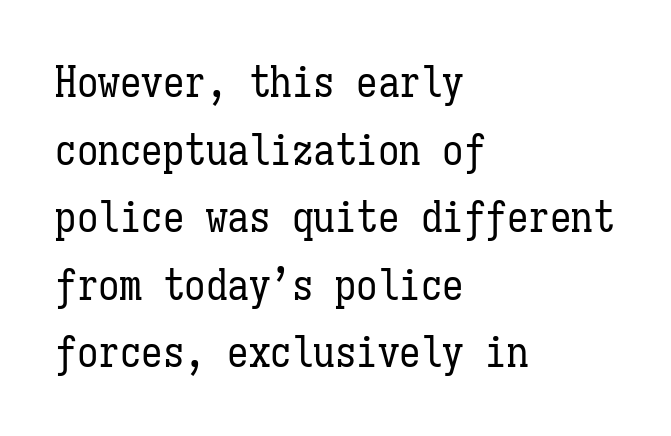
The image shows 43 px regular-weight, condensed type, upright, monospaced; set left-aligned, normal line spacing (1.57x), normal letter spacing, not underlined; low stroke contrast and a medium x-height.
